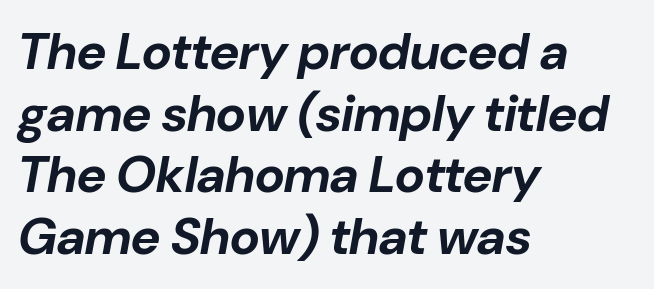
Q: Is the text bold? A: Yes.
Q: Is the text italic (slanted)? A: Yes, it leans right by about 10 degrees.
Q: Is the text underlined? A: No.
Q: How is the paragraph aligned? A: Left-aligned.
Q: Is the spacing between letters normal or unusually wide? A: Normal.
Q: Width (condensed, normal, or wide)? A: Normal.
Q: Stroke contrast? A: Low.
Q: x-height? A: Medium.
Q: Monospaced? A: No.
